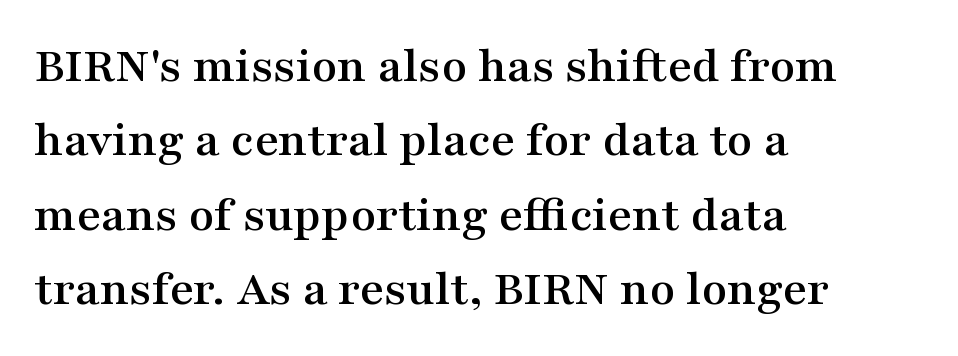
The image shows 52 px wide serif type, upright; set left-aligned, normal line spacing (1.43x), normal letter spacing, not underlined; medium stroke contrast and a medium x-height.
